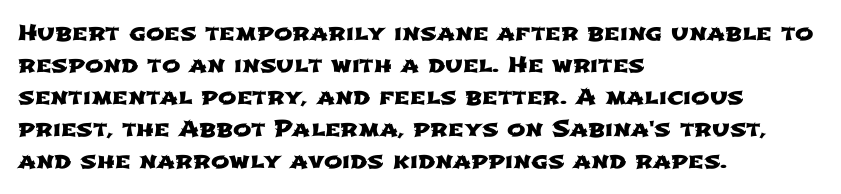
Q: Is the text underlined? A: No.
Q: How is the paragraph aligned? A: Left-aligned.
Q: Is the spacing between letters normal or unusually wide? A: Normal.
Q: Is the spacing between lines tight, normal or loose? A: Normal.
